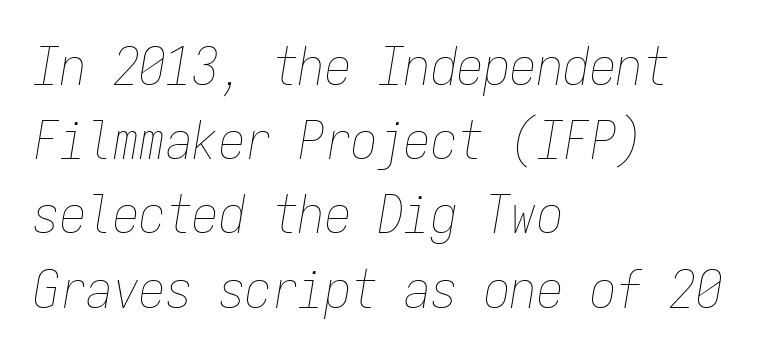
Q: Is the text bold? A: No.
Q: Is the text italic (slanted)? A: Yes, it leans right by about 9 degrees.
Q: Is the text underlined? A: No.
Q: How is the paragraph aligned? A: Left-aligned.
Q: Is the spacing between letters normal or unusually wide? A: Normal.
Q: Is the spacing between lines tight, normal or loose? A: Normal.
Q: Width (condensed, normal, or wide)? A: Condensed.
Q: Stroke contrast? A: Low.
Q: x-height? A: Medium.
Q: Monospaced? A: Yes.
